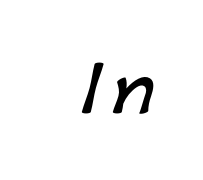
Notice how thick the strokes are: this is what a full bold looks like. Look at the bottom of the vertical strokes: they stop flat, with no serifs. In terms of letterspacing, this is a distinctly airy, spread setting. These lines are rendered in a variable-pitch font. Each row of text sits above clean, open space.
